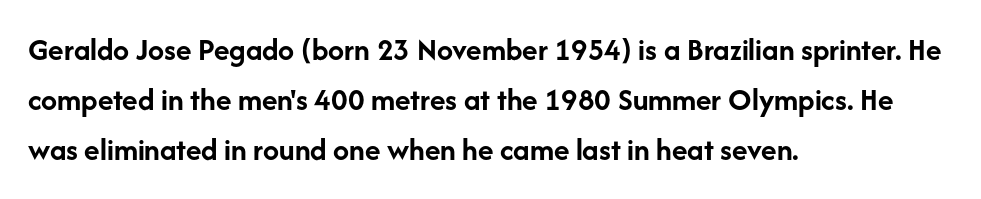
The image shows 32 px semibold sans-serif type, upright; set left-aligned, normal line spacing (1.56x), normal letter spacing, not underlined; low stroke contrast and a medium x-height.
